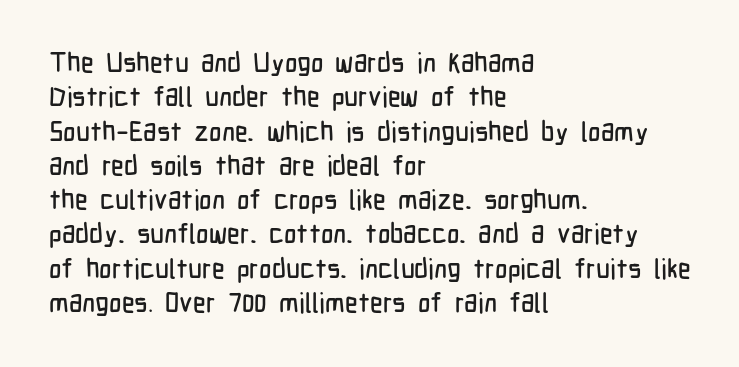
Do the letters lean? They stand straight. Lines of text with bare space underneath. The passage shown stacks its lines at a standard gap. Casual observation: everything's shoved over to the left.
